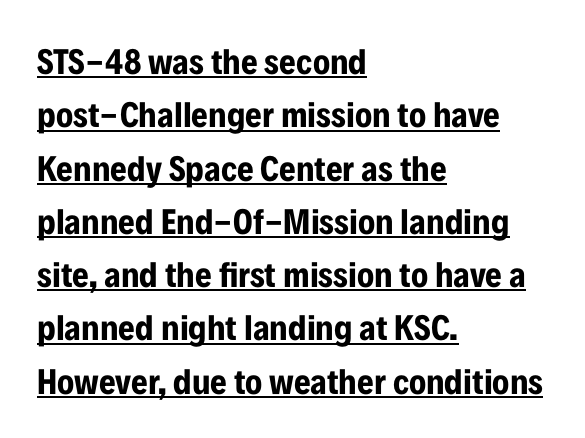
The image shows 36 px bold, condensed sans-serif type, upright; set left-aligned, normal line spacing (1.48x), normal letter spacing, underlined; low stroke contrast and a medium x-height.
